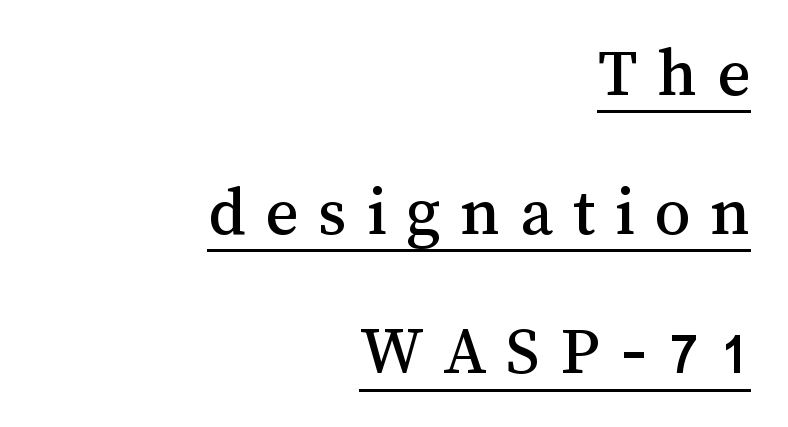
{"italic": "no", "width": "normal", "stroke_contrast": "medium", "x_height": "medium", "monospaced": "no", "underline": "yes", "align": "right", "line_spacing": "loose", "line_spacing_ratio": 1.96, "letter_spacing": "wide", "letter_spacing_em": 0.28, "glyph_px": 71}
